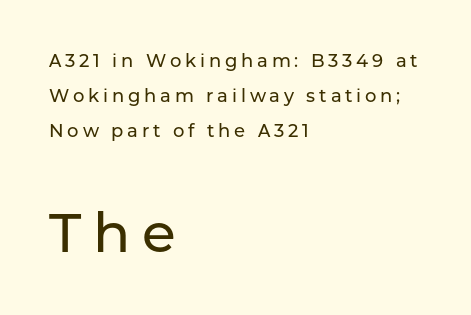
Q: Is the text italic (slanted)? A: No, it is upright.
Q: Is the typeface a serif or a sans-serif typeface? A: Sans-serif.
Q: Is the text underlined? A: No.
Q: How is the paragraph aligned? A: Left-aligned.
Q: Is the spacing between letters normal or unusually wide? A: Unusually wide.
Q: Is the spacing between lines tight, normal or loose? A: Loose.
Q: Which block of text is set in a larger size, the first (top) or the second (bottom)? A: The second (bottom) one.
Q: Width (condensed, normal, or wide)? A: Normal.
Q: Stroke contrast? A: Low.
Q: x-height? A: Medium.
Q: Monospaced? A: No.
